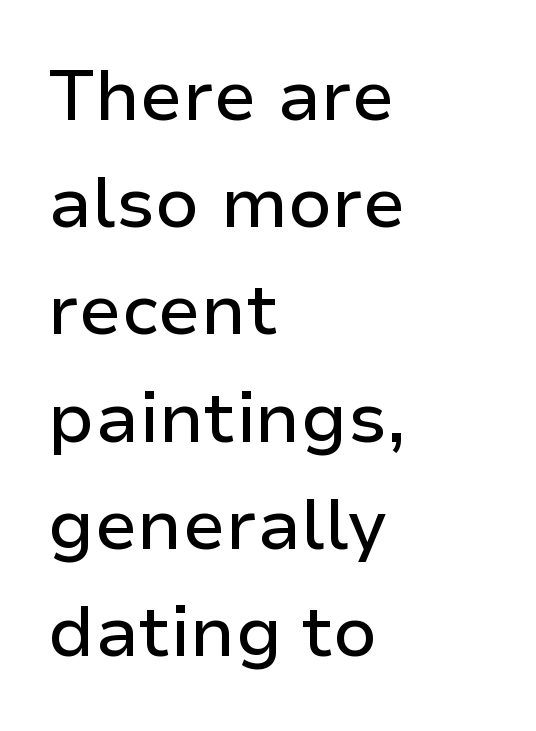
Q: Is the text italic (slanted)? A: No, it is upright.
Q: Is the typeface a serif or a sans-serif typeface? A: Sans-serif.
Q: Is the text underlined? A: No.
Q: How is the paragraph aligned? A: Left-aligned.
Q: Is the spacing between letters normal or unusually wide? A: Normal.
Q: Is the spacing between lines tight, normal or loose? A: Normal.
Q: Width (condensed, normal, or wide)? A: Normal.
Q: Stroke contrast? A: Low.
Q: x-height? A: Medium.
Q: Monospaced? A: No.
